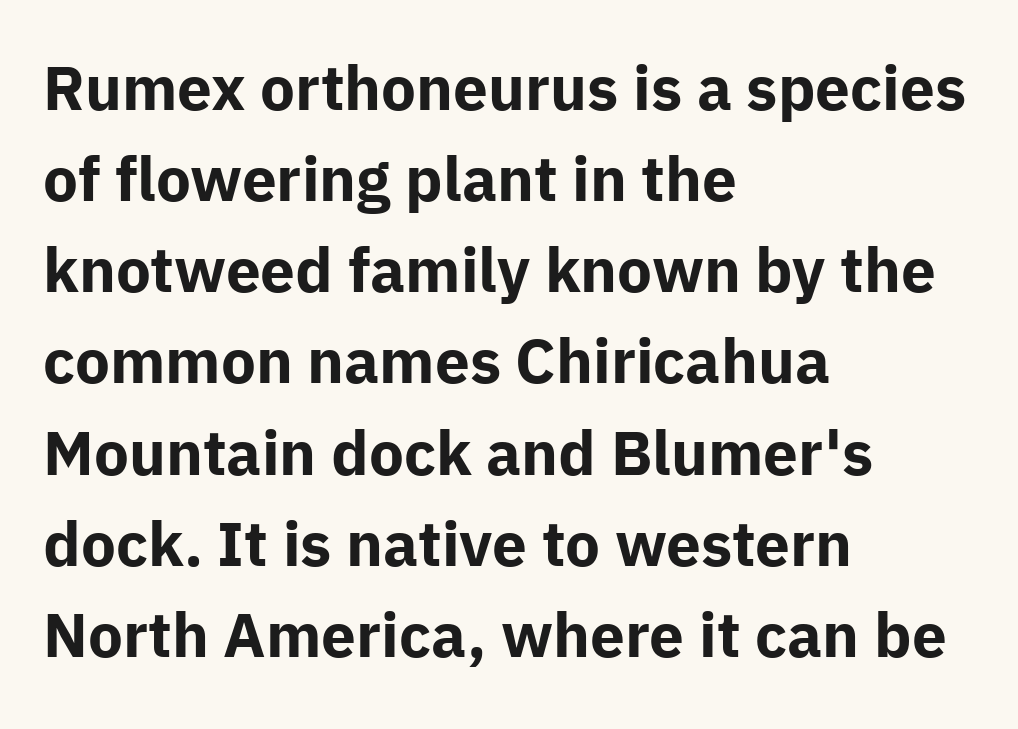
Do the letters lean? They stand straight. You'd pick this weight for a headline — it's a proper bold. Words float on clear page, feet unadorned. Each letter keeps its own natural width here, so spacing adapts to shape.
